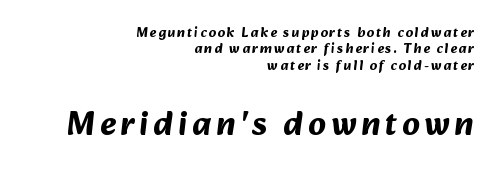
The image shows 34 px bold sans-serif type; set right-aligned, line spacing 1.17x, not underlined; the second (bottom) block is 2.43x larger; medium stroke contrast and a medium x-height.
